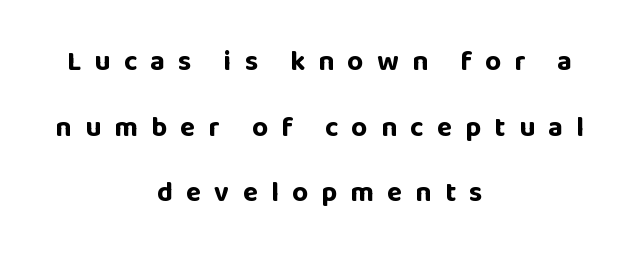
Compared with a flush-left layout, this one balances lines on the center instead. Strokes here are thick enough to call this a true bold. Underlining? Definitely not there. Someone cranked the tracking dial way up on this one. Rendered with straight, roman letterforms. Whoever set this chose breathing room over compactness in the vertical rhythm.
